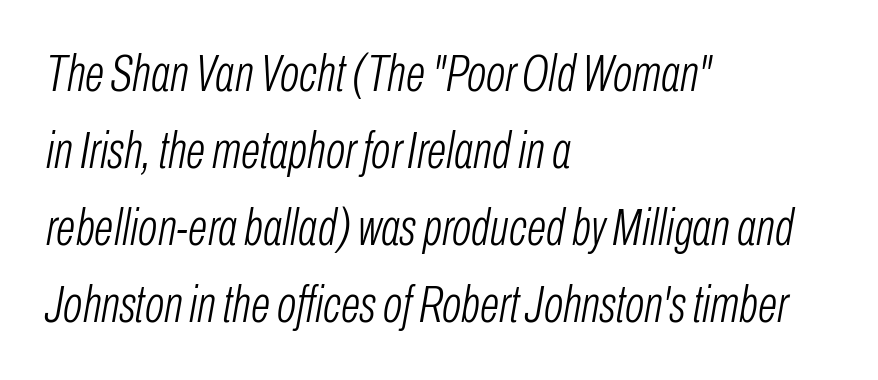
Q: Is the text bold? A: No.
Q: Is the text italic (slanted)? A: Yes, it leans right by about 10 degrees.
Q: Is the text underlined? A: No.
Q: How is the paragraph aligned? A: Left-aligned.
Q: Is the spacing between letters normal or unusually wide? A: Normal.
Q: Is the spacing between lines tight, normal or loose? A: Normal.
Q: Width (condensed, normal, or wide)? A: Condensed.
Q: Stroke contrast? A: Low.
Q: x-height? A: Medium.
Q: Monospaced? A: No.
